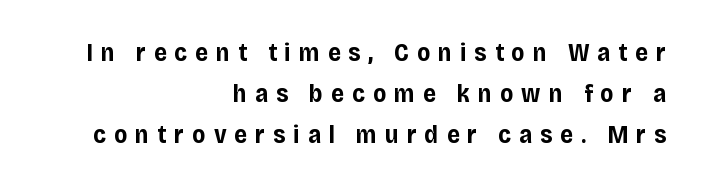
Q: Is the text bold? A: Yes.
Q: Is the text italic (slanted)? A: No, it is upright.
Q: Is the text underlined? A: No.
Q: How is the paragraph aligned? A: Right-aligned.
Q: Is the spacing between letters normal or unusually wide? A: Unusually wide.
Q: Is the spacing between lines tight, normal or loose? A: Normal.
